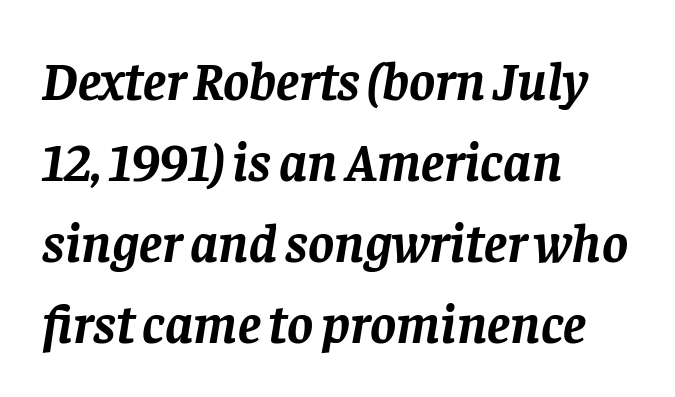
Q: Is the text bold? A: Yes.
Q: Is the text italic (slanted)? A: Yes, it leans right by about 8 degrees.
Q: Is the typeface a serif or a sans-serif typeface? A: Serif.
Q: Is the text underlined? A: No.
Q: How is the paragraph aligned? A: Left-aligned.
Q: Is the spacing between letters normal or unusually wide? A: Normal.
Q: Is the spacing between lines tight, normal or loose? A: Normal.
Q: Width (condensed, normal, or wide)? A: Normal.
Q: Stroke contrast? A: Low.
Q: x-height? A: Large.
Q: Monospaced? A: No.
